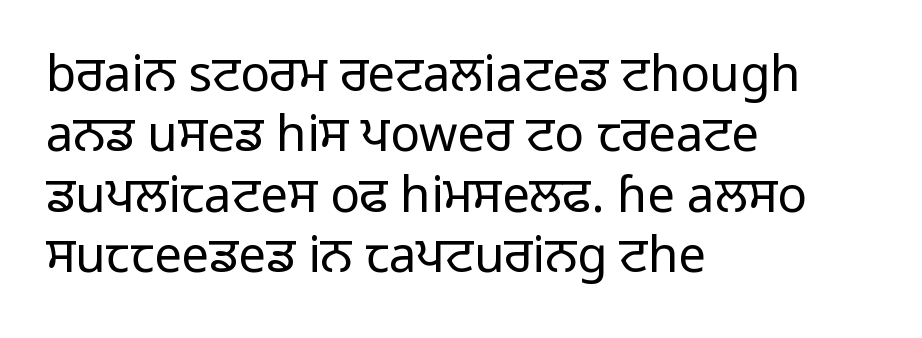
Q: Is the text bold? A: No.
Q: Is the text italic (slanted)? A: No, it is upright.
Q: Is the typeface a serif or a sans-serif typeface? A: Sans-serif.
Q: Is the text underlined? A: No.
Q: How is the paragraph aligned? A: Left-aligned.
Q: Is the spacing between letters normal or unusually wide? A: Normal.
Q: Width (condensed, normal, or wide)? A: Normal.
Q: Stroke contrast? A: Low.
Q: x-height? A: Medium.
Q: Monospaced? A: No.
